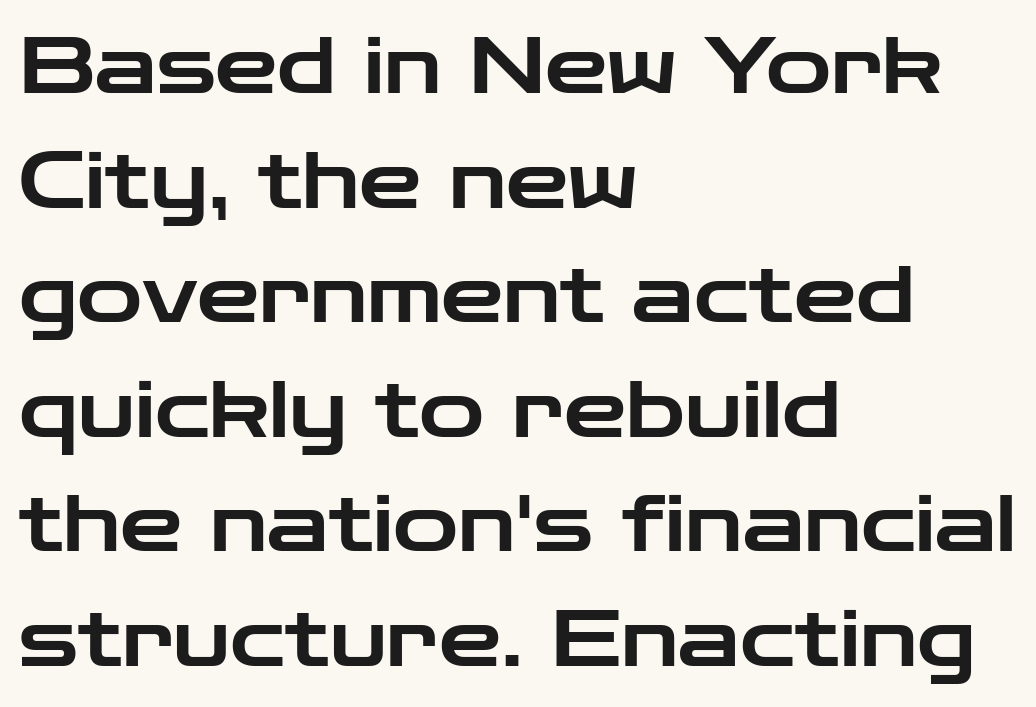
Nobody drew a line under any word here. Upright lettering throughout. Unlike a traditional serif, this face leaves its strokes unadorned. Notice how descenders clear the ascenders below comfortably — that's standard leading. Each word holds together tightly as a unit, with standard inter-letter gaps.
